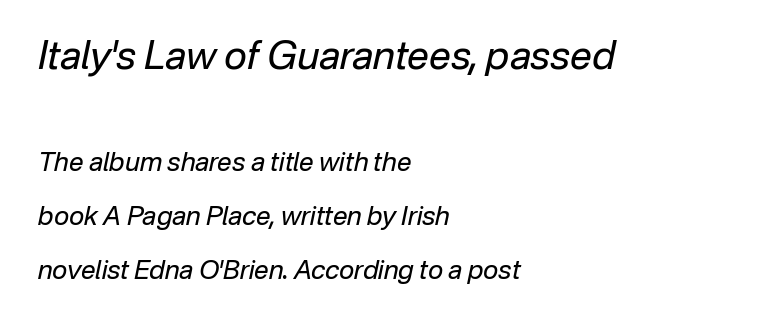
Q: Is the text bold? A: No.
Q: Is the text italic (slanted)? A: Yes, it leans right by about 12 degrees.
Q: Is the text underlined? A: No.
Q: How is the paragraph aligned? A: Left-aligned.
Q: Is the spacing between letters normal or unusually wide? A: Normal.
Q: Is the spacing between lines tight, normal or loose? A: Loose.
Q: Which block of text is set in a larger size, the first (top) or the second (bottom)? A: The first (top) one.
Q: Width (condensed, normal, or wide)? A: Normal.
Q: Stroke contrast? A: Low.
Q: x-height? A: Medium.
Q: Monospaced? A: No.
